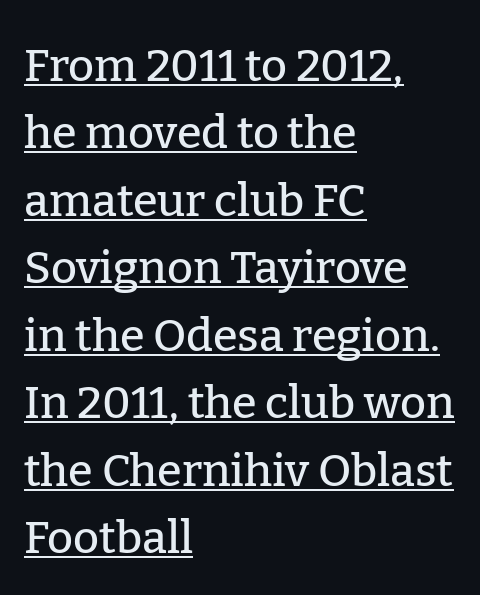
Q: Is the text italic (slanted)? A: No, it is upright.
Q: Is the typeface a serif or a sans-serif typeface? A: Serif.
Q: Is the text underlined? A: Yes.
Q: How is the paragraph aligned? A: Left-aligned.
Q: Is the spacing between letters normal or unusually wide? A: Normal.
Q: Is the spacing between lines tight, normal or loose? A: Normal.
Q: Width (condensed, normal, or wide)? A: Normal.
Q: Stroke contrast? A: Low.
Q: x-height? A: Medium.
Q: Monospaced? A: No.
